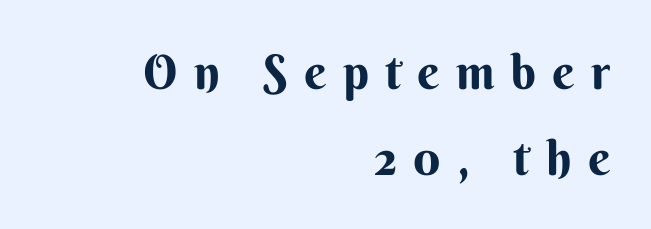
{"serif": "no", "italic": "no", "bold": "yes", "weight": "bold", "width": "normal", "stroke_contrast": "medium", "x_height": "small", "monospaced": "no", "underline": "no", "align": "right", "line_spacing_ratio": 1.79, "letter_spacing": "wide", "letter_spacing_em": 0.34, "glyph_px": 48}
